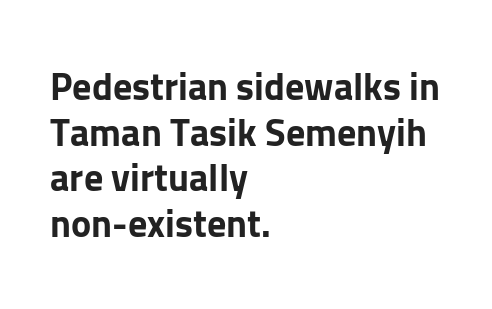
{"serif": "no", "italic": "no", "bold": "yes", "weight": "bold", "width": "normal", "stroke_contrast": "low", "x_height": "medium", "monospaced": "no", "underline": "no", "align": "left", "line_spacing_ratio": 1.2, "letter_spacing": "normal", "letter_spacing_em": 0.0, "glyph_px": 38}
